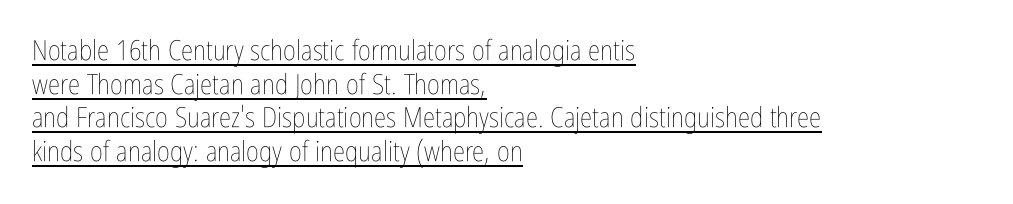
The image shows 28 px thin, condensed type, upright; set left-aligned, line spacing 1.2x, normal letter spacing, underlined; low stroke contrast and a medium x-height.
